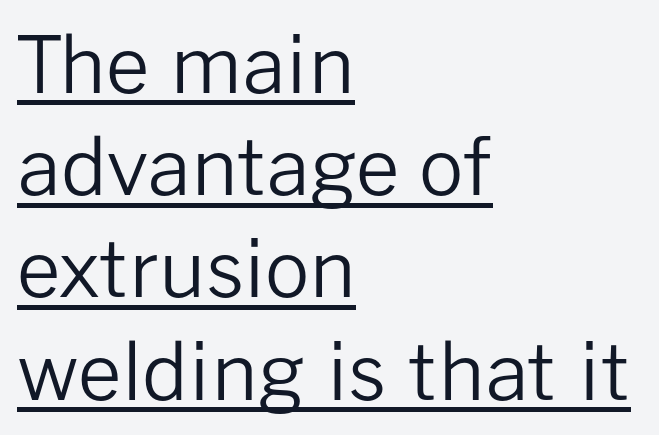
What's the leading like? Ordinary, nothing unusual. No extra tracking has been applied to these lines. To sum up the face: it is a sans, with no serifs. Think standard paragraph weight, or any step lighter than that. The letters stand straight up with perfectly vertical stems.
